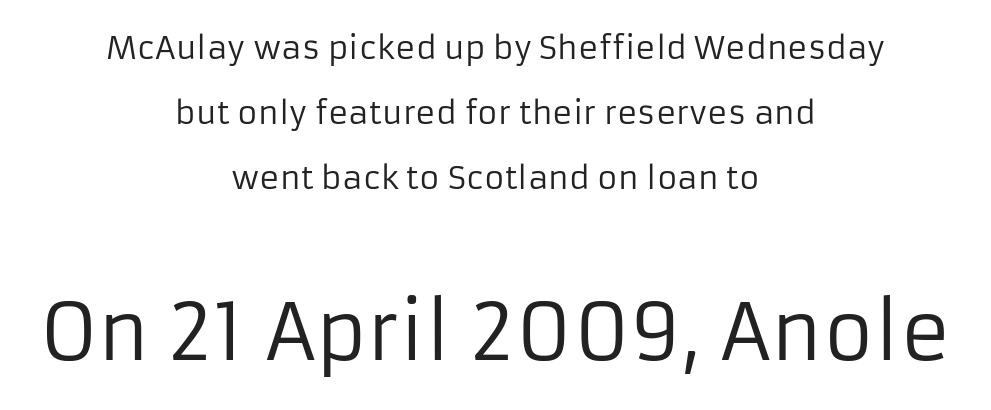
{"serif": "no", "italic": "no", "bold": "no", "weight": "regular", "width": "normal", "stroke_contrast": "low", "x_height": "medium", "monospaced": "no", "underline": "no", "align": "center", "line_spacing": "loose", "line_spacing_ratio": 2.09, "letter_spacing": "normal", "letter_spacing_em": 0.0, "larger_block": "second", "size_ratio": 2.48, "glyph_px": 77}
